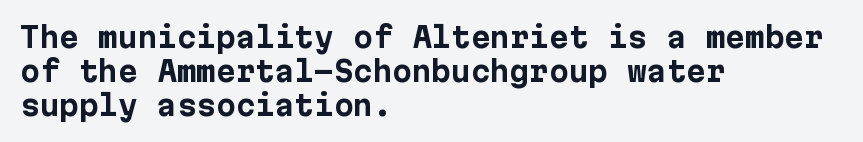
{"serif": "no", "italic": "no", "bold": "yes", "weight": "bold", "width": "normal", "stroke_contrast": "low", "x_height": "medium", "underline": "no", "align": "left", "line_spacing_ratio": 1.21, "letter_spacing": "normal", "letter_spacing_em": 0.0, "glyph_px": 28}
